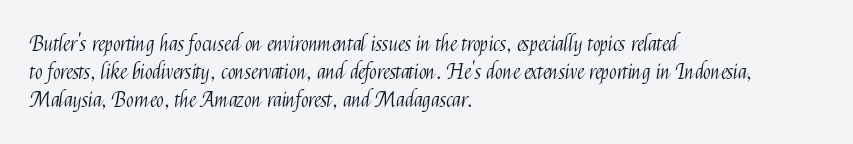
The paragraph has a hard left edge and a soft right edge. Rows of type keep a routine distance in the vertical direction. The letters sit at their default tracking, neither squeezed nor spread.
